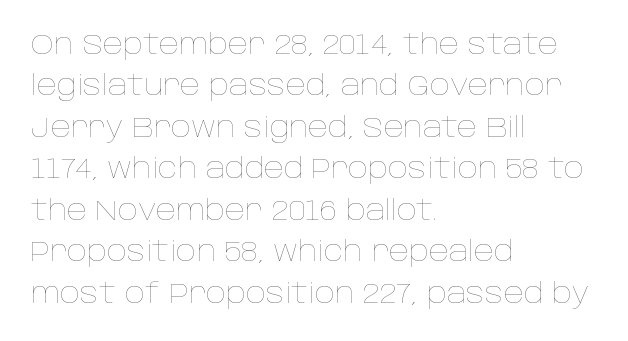
The passage shown is not underscored anywhere. Typeset ragged right — the left edge is the straight one. The strokes carry an ordinary text weight at most. Short note: letters normally spaced. The rendering uses a moderate line-height, typical for paragraphs.
